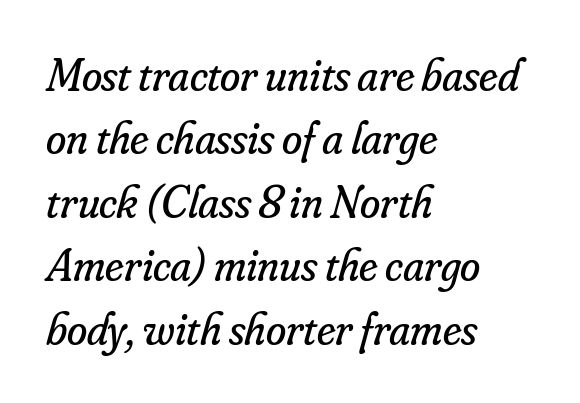
Q: Is the text bold? A: No.
Q: Is the text italic (slanted)? A: Yes, it leans right by about 16 degrees.
Q: Is the typeface a serif or a sans-serif typeface? A: Serif.
Q: Is the text underlined? A: No.
Q: How is the paragraph aligned? A: Left-aligned.
Q: Is the spacing between letters normal or unusually wide? A: Normal.
Q: Is the spacing between lines tight, normal or loose? A: Normal.
Q: Width (condensed, normal, or wide)? A: Normal.
Q: Stroke contrast? A: Low.
Q: x-height? A: Small.
Q: Monospaced? A: No.
